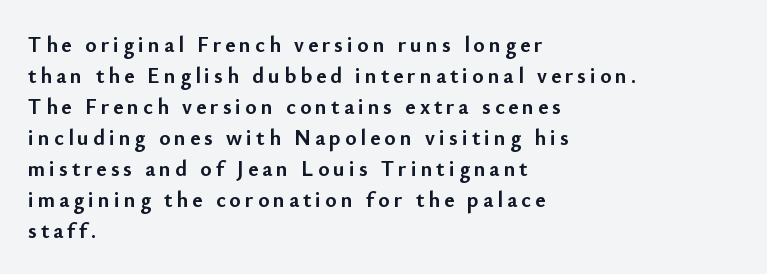
The image shows 22 px bold type, upright; set left-aligned, normal line spacing (1.41x), not underlined.
